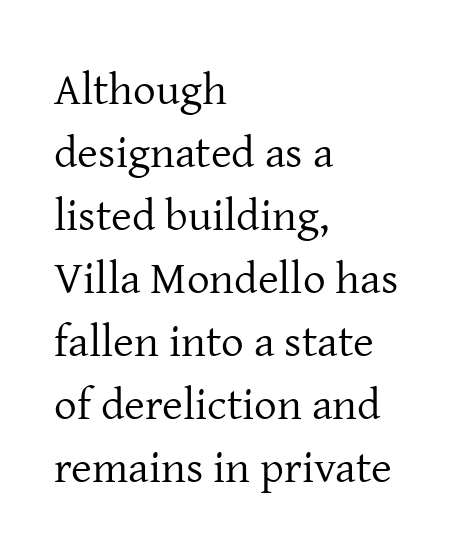
This is the regular roman posture of the typeface. One-word summary of the alignment: left. Weight: regular or lighter. Decoration check: the copy has no underline. Classification — serif. The face used here is proportionally spaced, like ordinary book or web type.
